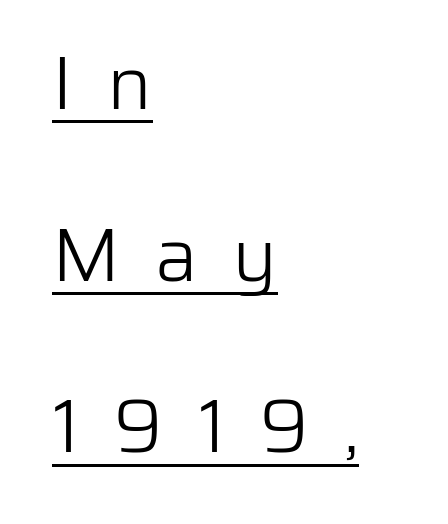
Q: Is the text bold? A: No.
Q: Is the text italic (slanted)? A: No, it is upright.
Q: Is the typeface a serif or a sans-serif typeface? A: Sans-serif.
Q: Is the text underlined? A: Yes.
Q: How is the paragraph aligned? A: Left-aligned.
Q: Is the spacing between letters normal or unusually wide? A: Unusually wide.
Q: Is the spacing between lines tight, normal or loose? A: Loose.
Q: Width (condensed, normal, or wide)? A: Normal.
Q: Stroke contrast? A: Low.
Q: x-height? A: Medium.
Q: Monospaced? A: No.
